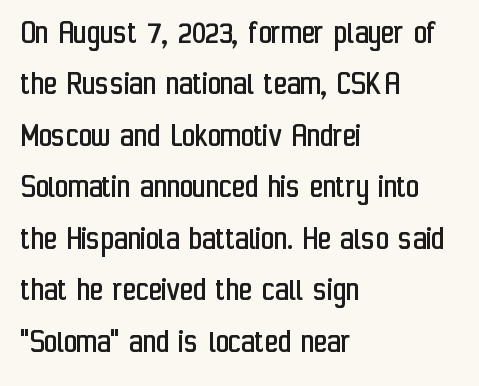
The image shows 36 px regular-weight, condensed sans-serif type, upright; set left-aligned, normal line spacing (1.43x), normal letter spacing, not underlined; low stroke contrast and a medium x-height.
